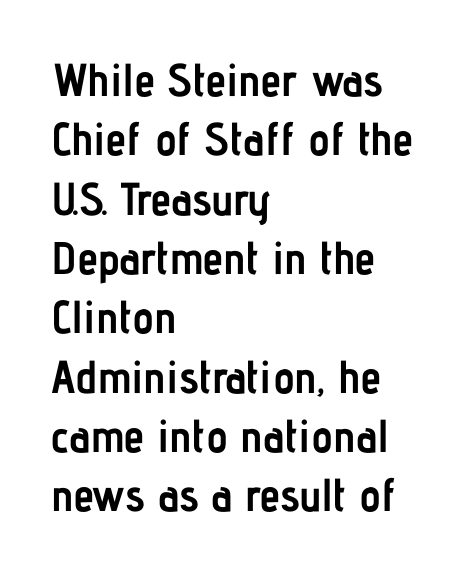
Q: Is the text bold? A: Yes.
Q: Is the text italic (slanted)? A: No, it is upright.
Q: Is the typeface a serif or a sans-serif typeface? A: Sans-serif.
Q: Is the text underlined? A: No.
Q: How is the paragraph aligned? A: Left-aligned.
Q: Is the spacing between letters normal or unusually wide? A: Normal.
Q: Is the spacing between lines tight, normal or loose? A: Normal.
Q: Width (condensed, normal, or wide)? A: Condensed.
Q: Stroke contrast? A: Low.
Q: x-height? A: Medium.
Q: Monospaced? A: No.
